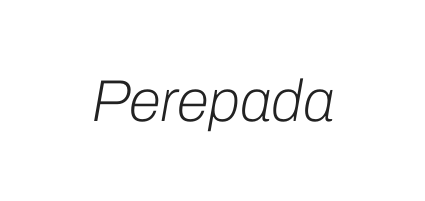
{"italic": "yes", "lean": "right", "slant_degrees": 10, "bold": "no", "weight": "light", "width": "normal", "stroke_contrast": "low", "x_height": "medium", "monospaced": "no", "underline": "no", "letter_spacing": "normal", "letter_spacing_em": 0.0, "glyph_px": 59}
